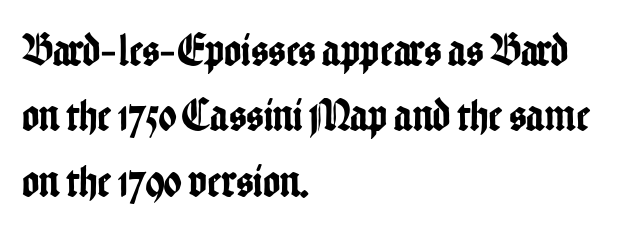
Q: Is the text italic (slanted)? A: No, it is upright.
Q: Is the typeface a serif or a sans-serif typeface? A: Sans-serif.
Q: Is the text underlined? A: No.
Q: How is the paragraph aligned? A: Left-aligned.
Q: Is the spacing between letters normal or unusually wide? A: Normal.
Q: Is the spacing between lines tight, normal or loose? A: Normal.
Q: Width (condensed, normal, or wide)? A: Condensed.
Q: Stroke contrast? A: Low.
Q: x-height? A: Medium.
Q: Monospaced? A: No.
